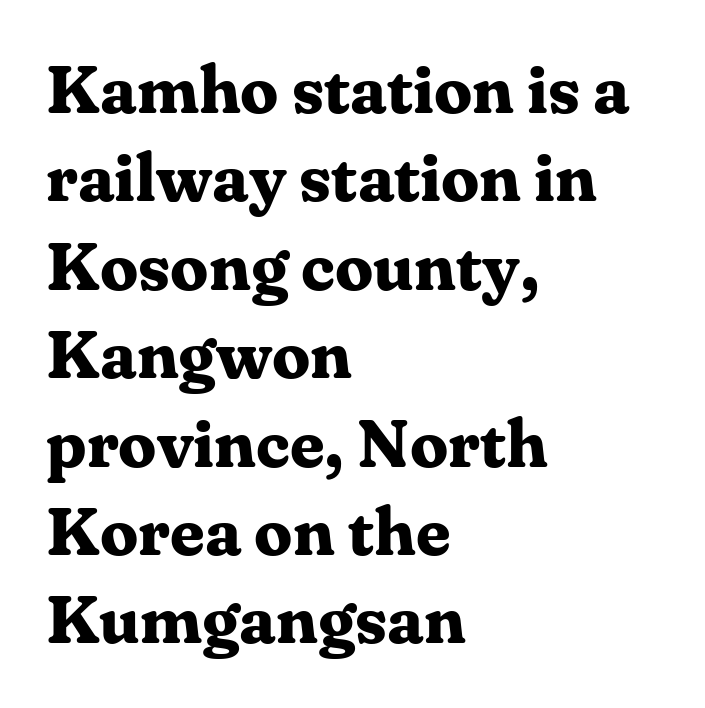
Q: Is the text bold? A: Yes.
Q: Is the text italic (slanted)? A: No, it is upright.
Q: Is the typeface a serif or a sans-serif typeface? A: Serif.
Q: Is the text underlined? A: No.
Q: How is the paragraph aligned? A: Left-aligned.
Q: Is the spacing between letters normal or unusually wide? A: Normal.
Q: Is the spacing between lines tight, normal or loose? A: Normal.
Q: Width (condensed, normal, or wide)? A: Normal.
Q: Stroke contrast? A: Medium.
Q: x-height? A: Medium.
Q: Monospaced? A: No.
